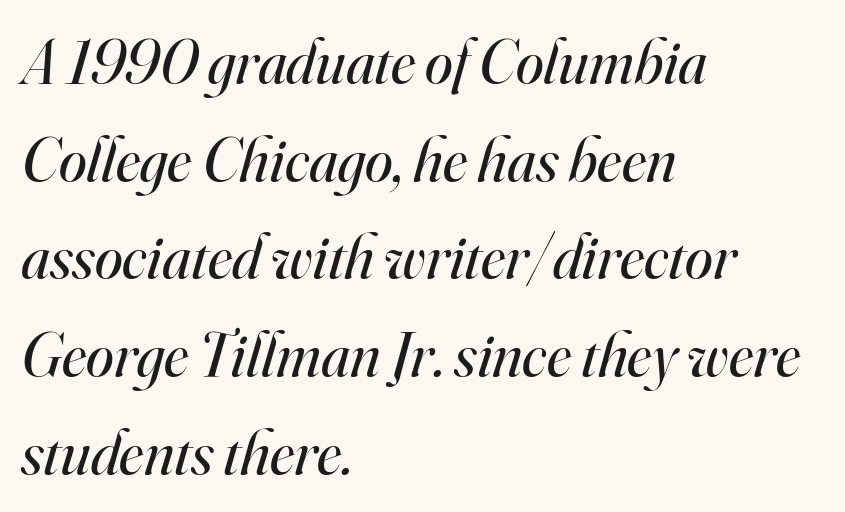
{"serif": "yes", "italic": "yes", "lean": "right", "slant_degrees": 16, "bold": "no", "weight": "regular", "width": "normal", "stroke_contrast": "high", "x_height": "small", "monospaced": "no", "underline": "no", "align": "left", "line_spacing": "normal", "line_spacing_ratio": 1.55, "letter_spacing": "normal", "letter_spacing_em": 0.0, "glyph_px": 63}
